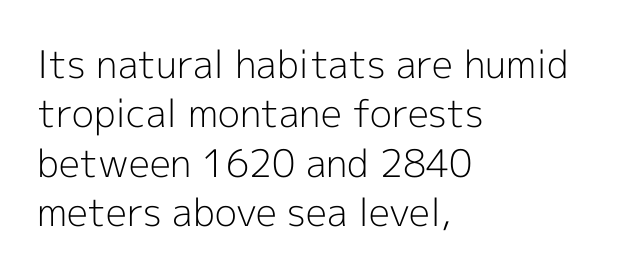
Q: Is the text bold? A: No.
Q: Is the text italic (slanted)? A: No, it is upright.
Q: Is the typeface a serif or a sans-serif typeface? A: Sans-serif.
Q: Is the text underlined? A: No.
Q: How is the paragraph aligned? A: Left-aligned.
Q: Is the spacing between letters normal or unusually wide? A: Normal.
Q: Is the spacing between lines tight, normal or loose? A: Normal.
Q: Width (condensed, normal, or wide)? A: Normal.
Q: x-height? A: Medium.
Q: Monospaced? A: No.
